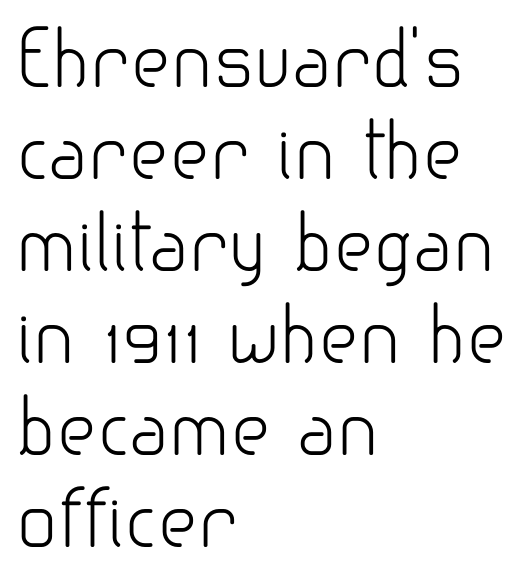
{"serif": "no", "italic": "no", "bold": "no", "weight": "light", "width": "normal", "stroke_contrast": "low", "x_height": "small", "monospaced": "no", "underline": "no", "align": "left", "line_spacing_ratio": 1.21, "letter_spacing": "normal", "letter_spacing_em": 0.0, "glyph_px": 76}
